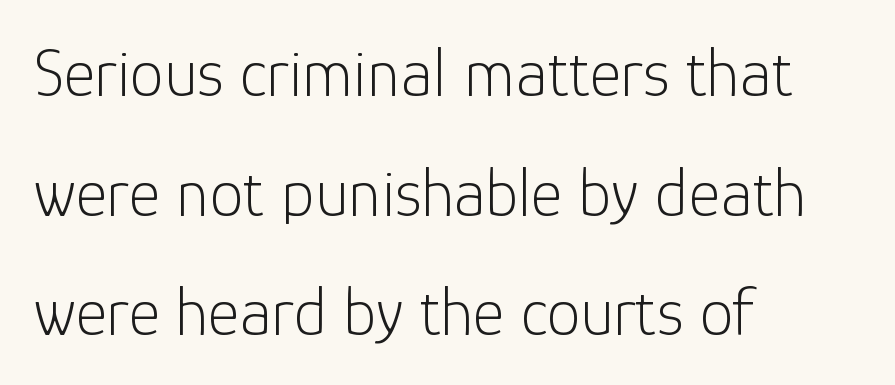
Note the varied advance widths — an 'i' is clearly narrower than an 'm'. Italic: no, the glyphs are upright roman. Check the space under the baseline: it is left empty. The strokes are not fattened; the text isn't bold.
